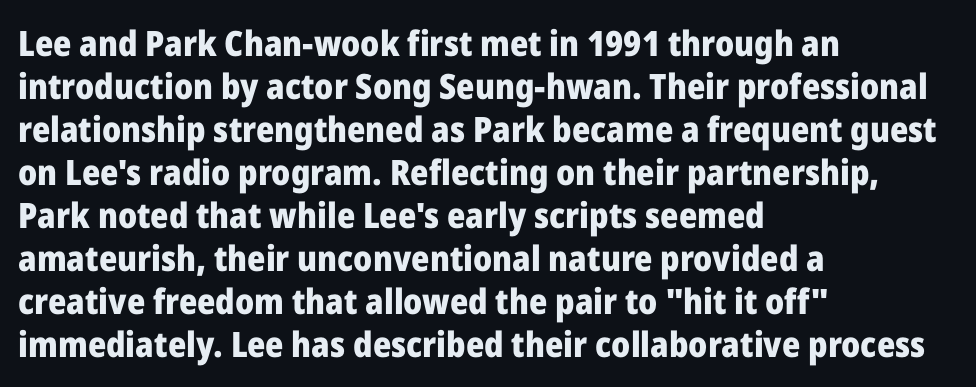
The image shows 35 px heavy sans-serif type, upright; set left-aligned, line spacing 1.23x, normal letter spacing, not underlined; low stroke contrast and a medium x-height.
